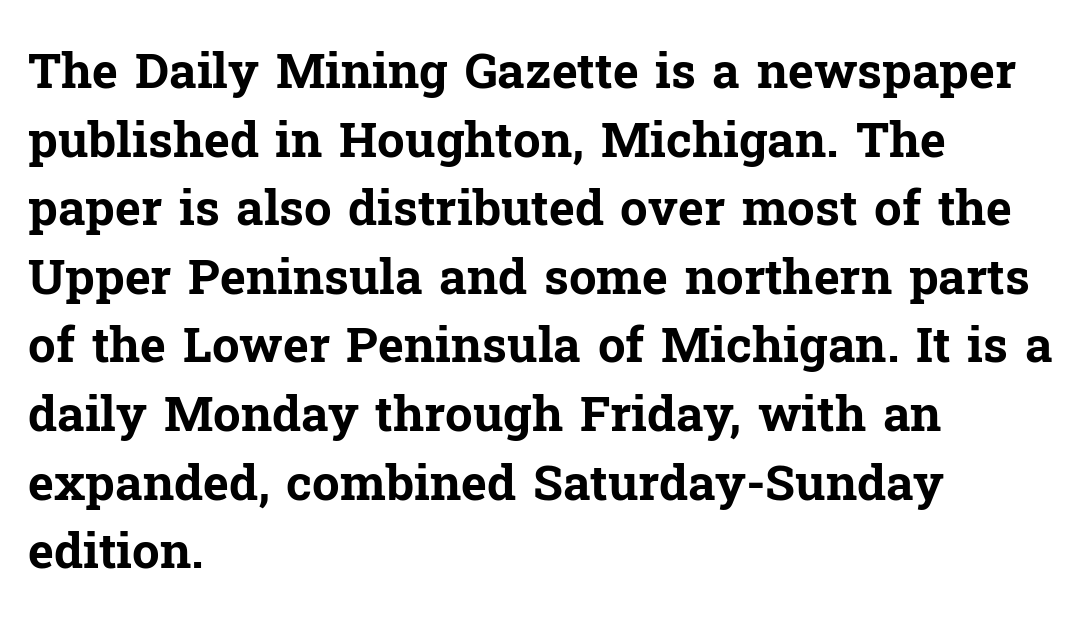
Q: Is the text bold? A: Yes.
Q: Is the text italic (slanted)? A: No, it is upright.
Q: Is the typeface a serif or a sans-serif typeface? A: Serif.
Q: Is the text underlined? A: No.
Q: How is the paragraph aligned? A: Left-aligned.
Q: Is the spacing between letters normal or unusually wide? A: Normal.
Q: Is the spacing between lines tight, normal or loose? A: Normal.
Q: Width (condensed, normal, or wide)? A: Normal.
Q: Stroke contrast? A: Low.
Q: x-height? A: Medium.
Q: Monospaced? A: No.
